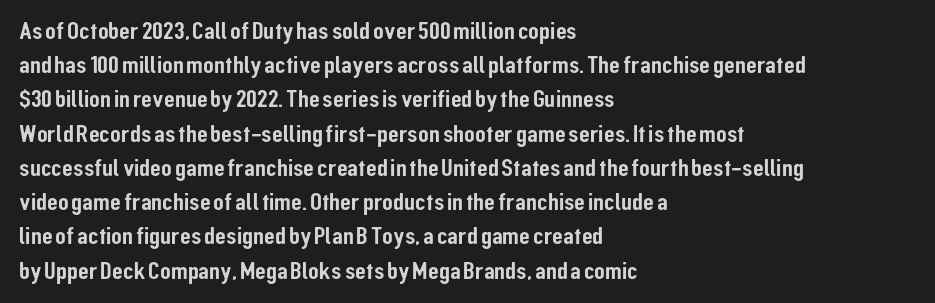
The lettering holds an erect, upright posture throughout. Nobody drew a line under any word here. This rendering uses left alignment, leaving the right contour irregular. Each new line begins a customary step beneath the previous one. Students, note that the glyphs here touch the page at normal intervals.
